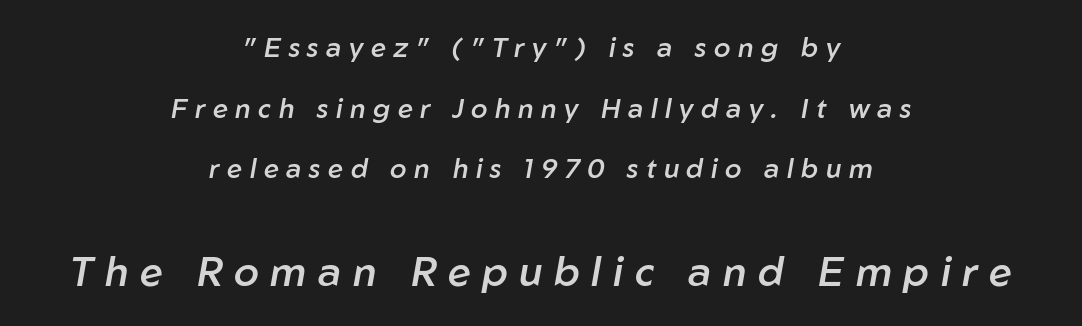
{"italic": "yes", "lean": "right", "slant_degrees": 10, "bold": "semi", "weight": "semibold", "width": "normal", "stroke_contrast": "low", "x_height": "medium", "monospaced": "no", "underline": "no", "align": "center", "line_spacing": "loose", "line_spacing_ratio": 2.25, "letter_spacing": "wide", "letter_spacing_em": 0.28, "larger_block": "second", "size_ratio": 1.52, "glyph_px": 41}
